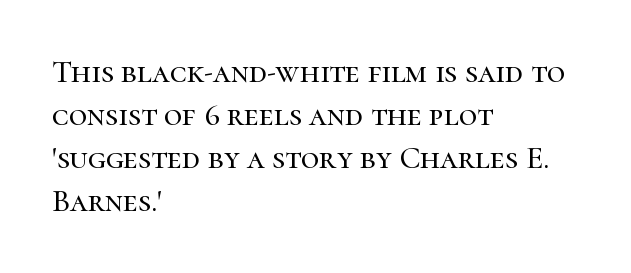
The image shows 32 px serif type, upright; set left-aligned, normal line spacing (1.34x), normal letter spacing, not underlined; high stroke contrast and a medium x-height.
